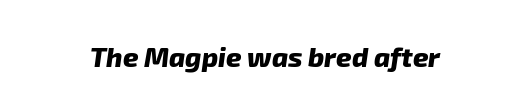
The image shows 27 px bold type; set normal letter spacing, not underlined.
